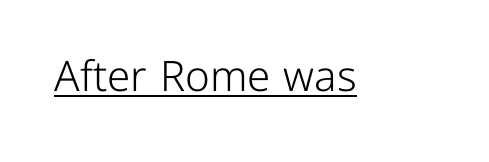
Q: Is the text bold? A: No.
Q: Is the text italic (slanted)? A: No, it is upright.
Q: Is the typeface a serif or a sans-serif typeface? A: Sans-serif.
Q: Is the text underlined? A: Yes.
Q: Is the spacing between letters normal or unusually wide? A: Normal.
Q: Width (condensed, normal, or wide)? A: Normal.
Q: Stroke contrast? A: Low.
Q: x-height? A: Medium.
Q: Monospaced? A: No.
